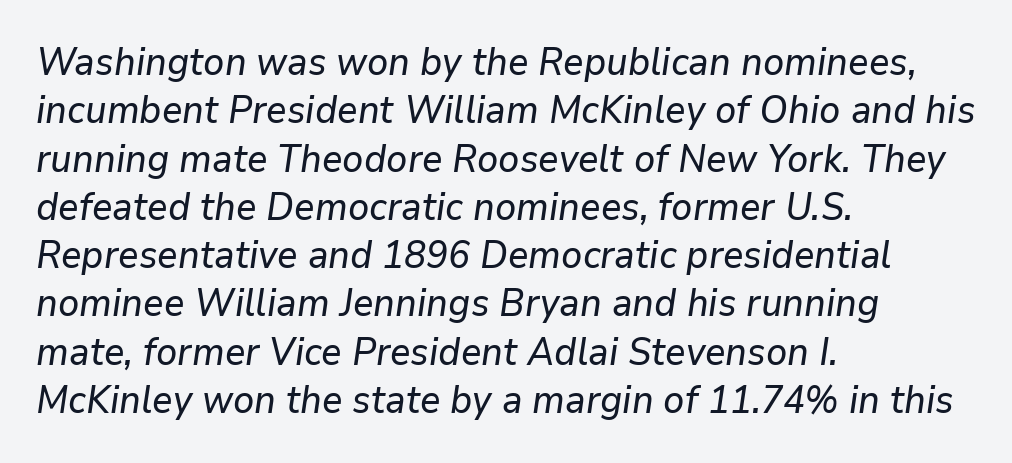
Varying glyph widths throughout — classic text-font behaviour. The lines are quadded left. Line spacing here is normal. Plain, unruled lines of type. The face used here is rendered with its standard letterfit.
